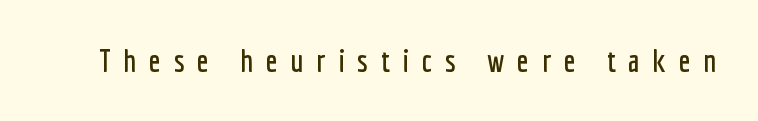
Typographically, this falls in the sans-serif category. Inter-character spacing is expanded well beyond the font's built-in metrics. Here the designer chose a conventional face with non-uniform glyph widths. Descenders are the only things crossing below the line. Unlike italic type, these characters show no tilt at all.
